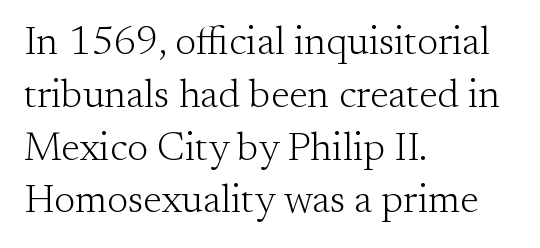
{"serif": "yes", "italic": "no", "bold": "no", "weight": "light", "width": "normal", "stroke_contrast": "medium", "x_height": "small", "monospaced": "no", "underline": "no", "align": "left", "line_spacing": "normal", "line_spacing_ratio": 1.32, "letter_spacing": "normal", "letter_spacing_em": 0.0, "glyph_px": 40}
